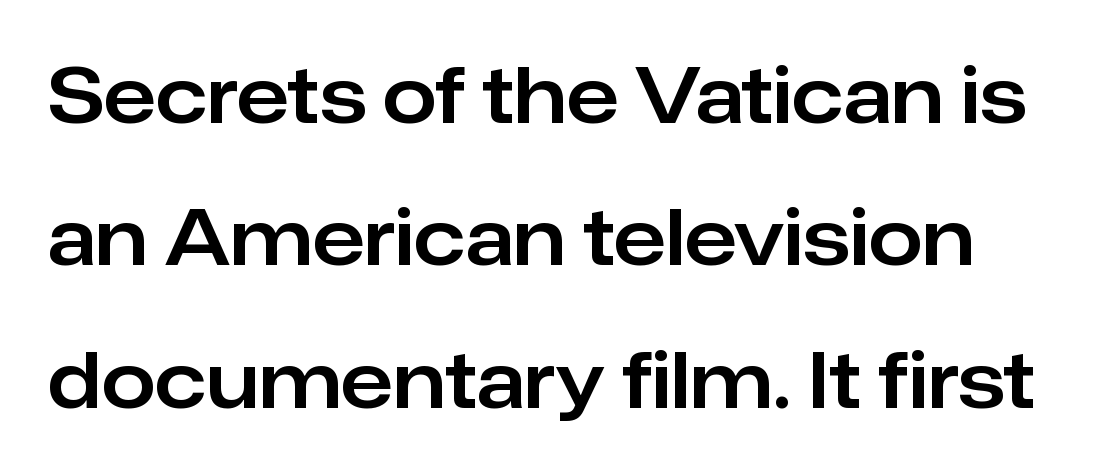
{"serif": "no", "italic": "no", "width": "normal", "stroke_contrast": "low", "x_height": "medium", "monospaced": "no", "underline": "no", "line_spacing_ratio": 1.85, "letter_spacing": "normal", "letter_spacing_em": 0.0, "glyph_px": 77}
